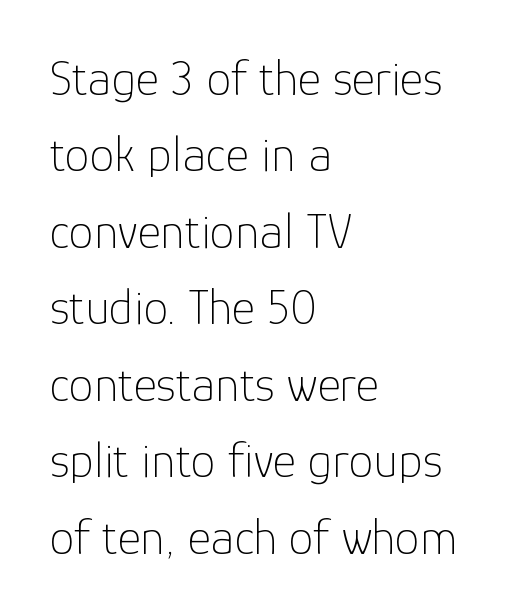
The image shows 50 px thin sans-serif type, upright; set left-aligned, normal line spacing (1.53x), normal letter spacing, not underlined; low stroke contrast and a medium x-height.
